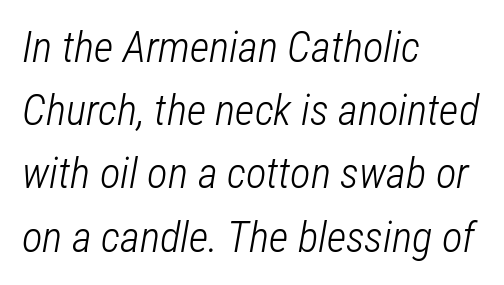
The image shows 43 px light, condensed type, italic (leaning right); set left-aligned, normal line spacing (1.47x), normal letter spacing, not underlined; low stroke contrast and a medium x-height.
